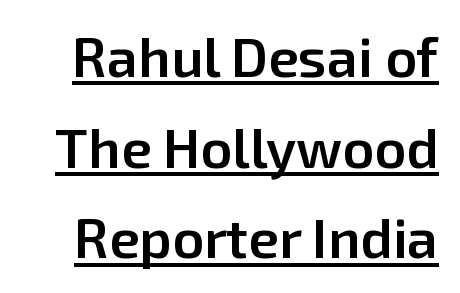
Q: Is the text bold? A: Semi-bold.
Q: Is the text italic (slanted)? A: No, it is upright.
Q: Is the typeface a serif or a sans-serif typeface? A: Sans-serif.
Q: Is the text underlined? A: Yes.
Q: Is the spacing between letters normal or unusually wide? A: Normal.
Q: Is the spacing between lines tight, normal or loose? A: Normal.
Q: Width (condensed, normal, or wide)? A: Normal.
Q: Stroke contrast? A: Low.
Q: x-height? A: Medium.
Q: Monospaced? A: No.
